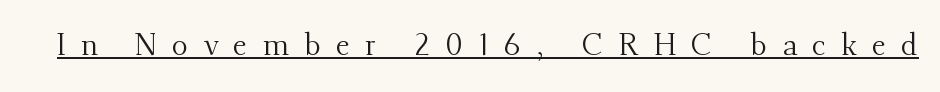
{"serif": "yes", "italic": "no", "bold": "no", "weight": "regular", "width": "normal", "stroke_contrast": "medium", "x_height": "small", "monospaced": "no", "underline": "yes", "letter_spacing": "wide", "letter_spacing_em": 0.5, "glyph_px": 30}
